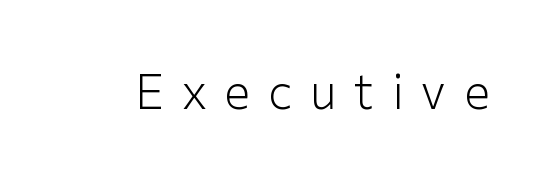
Classification — sans serif. The characters are drawn with everyday or finer stroke widths. Someone cranked the tracking dial way up on this one. You can tell it's not italic because the verticals are truly vertical. Quick note: underline off. Character widths vary here, with narrow letters taking less room than wide ones.
